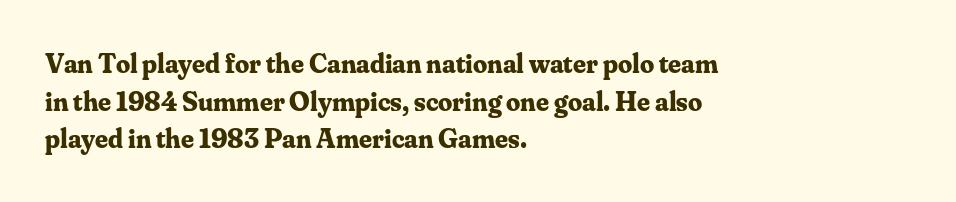
If you measured baseline to baseline, you'd find a middling distance. Unlike italic type, these characters show no tilt at all. Left-aligned paragraph, ragged on the right. How are the letters spaced? Ordinarily, with no added tracking. Nobody drew a line under any word here. In terms of letterform style, serifs are clearly present.
